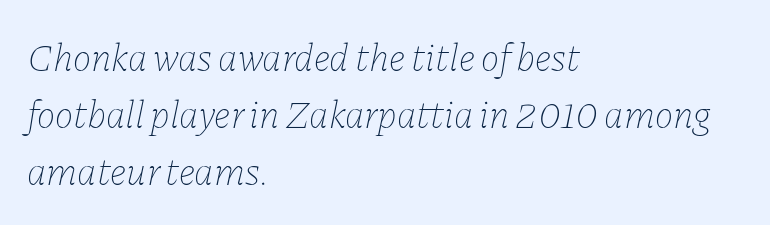
Q: Is the text bold? A: No.
Q: Is the text italic (slanted)? A: Yes, it leans right by about 11 degrees.
Q: Is the text underlined? A: No.
Q: How is the paragraph aligned? A: Left-aligned.
Q: Is the spacing between letters normal or unusually wide? A: Normal.
Q: Is the spacing between lines tight, normal or loose? A: Normal.
Q: Width (condensed, normal, or wide)? A: Normal.
Q: Stroke contrast? A: Low.
Q: x-height? A: Medium.
Q: Monospaced? A: No.
